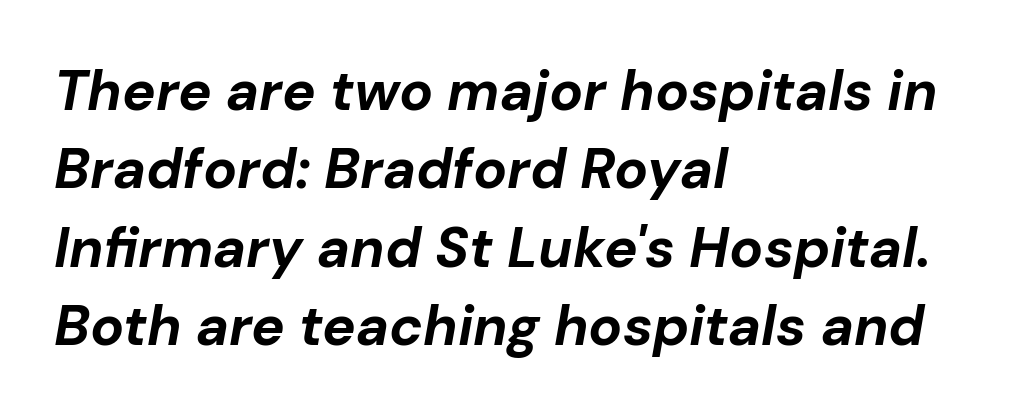
{"italic": "yes", "lean": "right", "slant_degrees": 10, "bold": "yes", "weight": "bold", "width": "normal", "stroke_contrast": "low", "x_height": "medium", "monospaced": "no", "underline": "no", "align": "left", "line_spacing": "normal", "line_spacing_ratio": 1.4, "letter_spacing": "normal", "letter_spacing_em": 0.0, "glyph_px": 56}
